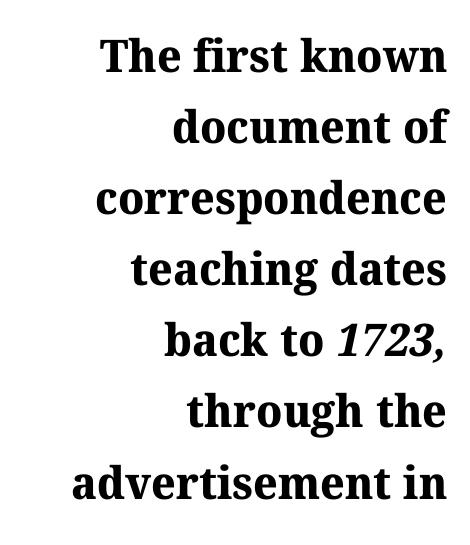
Q: Is the text bold? A: Yes.
Q: Is the typeface a serif or a sans-serif typeface? A: Serif.
Q: Is the text underlined? A: No.
Q: How is the paragraph aligned? A: Right-aligned.
Q: Is the spacing between letters normal or unusually wide? A: Normal.
Q: Is the spacing between lines tight, normal or loose? A: Normal.
Q: Width (condensed, normal, or wide)? A: Normal.
Q: Stroke contrast? A: Medium.
Q: x-height? A: Medium.
Q: Monospaced? A: No.
